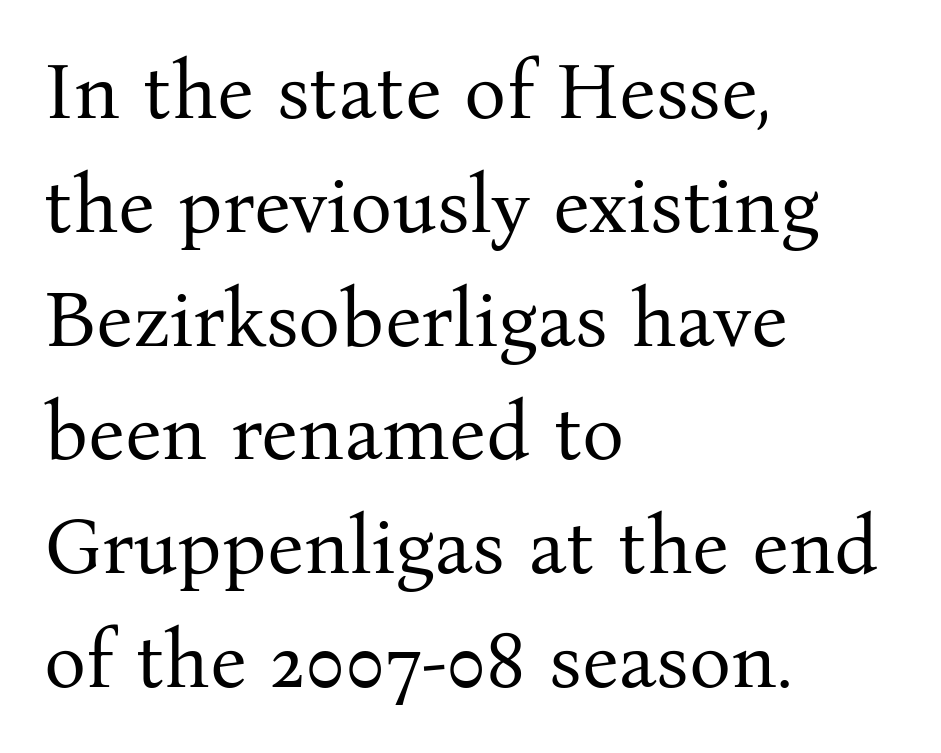
The image shows 79 px regular-weight serif type, upright; set left-aligned, normal line spacing (1.44x), normal letter spacing, not underlined; medium stroke contrast and a medium x-height.
